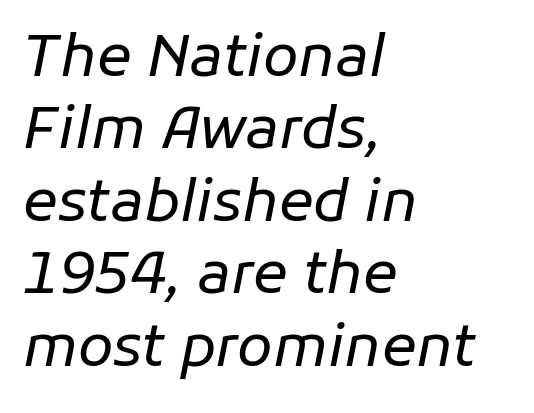
The image shows 58 px regular-weight type, italic (leaning right); set left-aligned, normal line spacing (1.25x), normal letter spacing, not underlined; low stroke contrast and a medium x-height.
